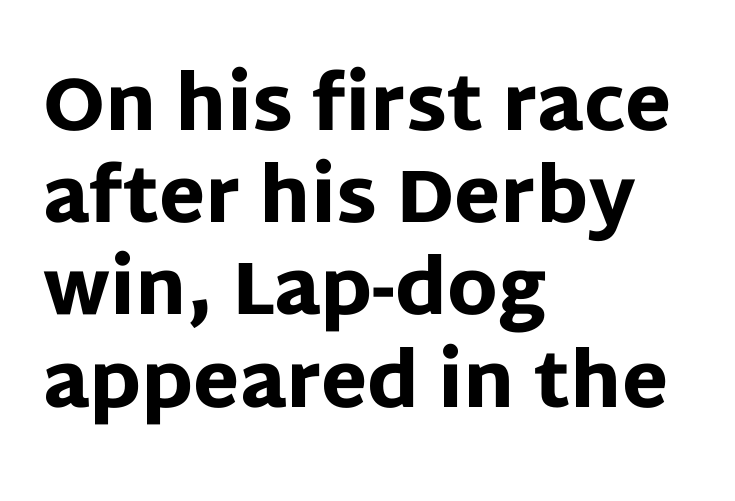
The image shows 75 px heavy sans-serif type, upright; set left-aligned, line spacing 1.23x, normal letter spacing, not underlined; low stroke contrast and a large x-height.
